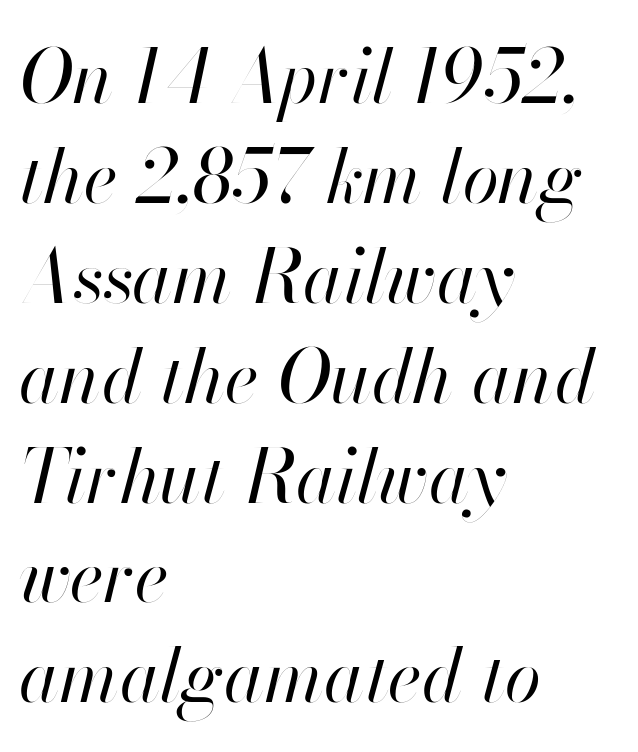
{"italic": "yes", "lean": "right", "slant_degrees": 13, "bold": "no", "weight": "regular", "width": "normal", "stroke_contrast": "high", "x_height": "small", "monospaced": "no", "underline": "no", "align": "left", "line_spacing": "normal", "line_spacing_ratio": 1.35, "letter_spacing": "normal", "letter_spacing_em": 0.0, "glyph_px": 74}
